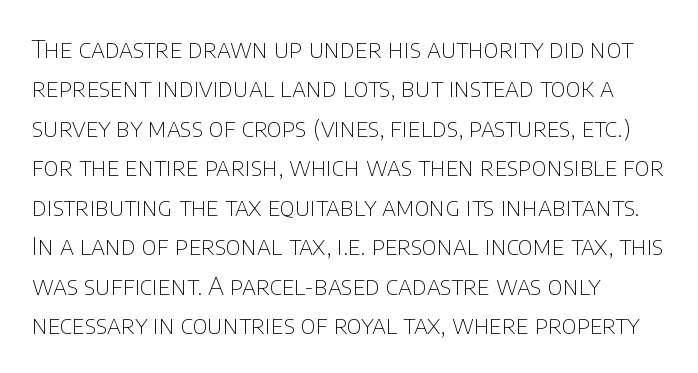
{"italic": "no", "bold": "no", "underline": "no", "align": "left", "line_spacing": "normal", "line_spacing_ratio": 1.58, "letter_spacing": "normal", "letter_spacing_em": 0.0, "glyph_px": 25}
